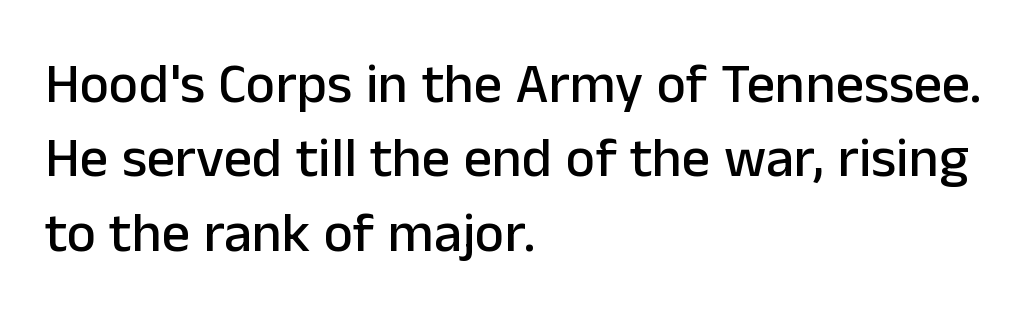
Q: Is the text italic (slanted)? A: No, it is upright.
Q: Is the typeface a serif or a sans-serif typeface? A: Sans-serif.
Q: Is the text underlined? A: No.
Q: How is the paragraph aligned? A: Left-aligned.
Q: Is the spacing between letters normal or unusually wide? A: Normal.
Q: Is the spacing between lines tight, normal or loose? A: Normal.
Q: Width (condensed, normal, or wide)? A: Normal.
Q: Stroke contrast? A: Low.
Q: x-height? A: Medium.
Q: Monospaced? A: No.
